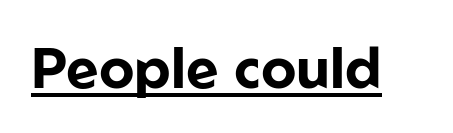
The image shows 56 px bold sans-serif type, upright; set normal letter spacing, underlined; low stroke contrast and a medium x-height.
